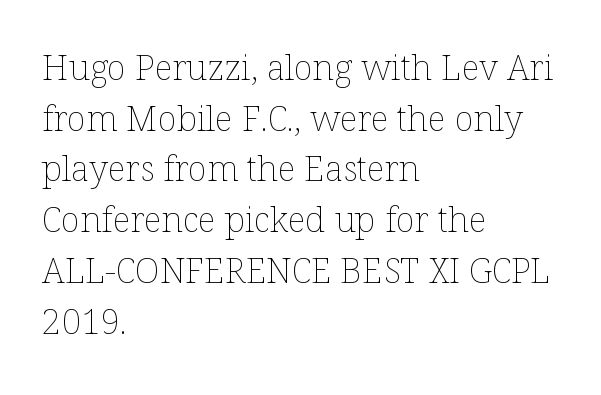
The font is comparable to plain body text, perhaps lighter. Bare-footed words on every line. There is no visible air inserted between adjacent glyphs. Character widths vary here, with narrow letters taking less room than wide ones. Normally led — the rows are evenly, conventionally spaced. A roman cut, with each character standing at attention.
